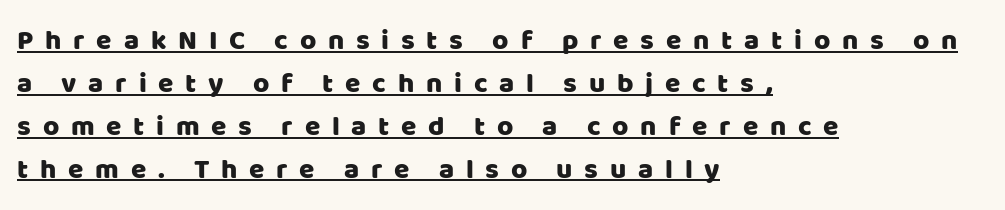
The image shows 28 px sans-serif type, upright; set left-aligned, normal line spacing (1.53x), unusually wide letter spacing (+0.42 em), underlined; low stroke contrast and a large x-height.
